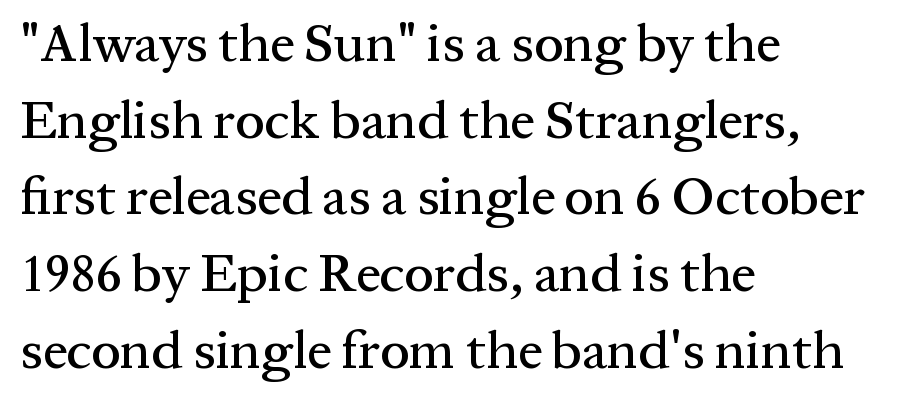
{"serif": "yes", "italic": "no", "width": "normal", "stroke_contrast": "medium", "x_height": "medium", "monospaced": "no", "underline": "no", "align": "left", "line_spacing": "normal", "line_spacing_ratio": 1.42, "letter_spacing": "normal", "letter_spacing_em": 0.0, "glyph_px": 54}
